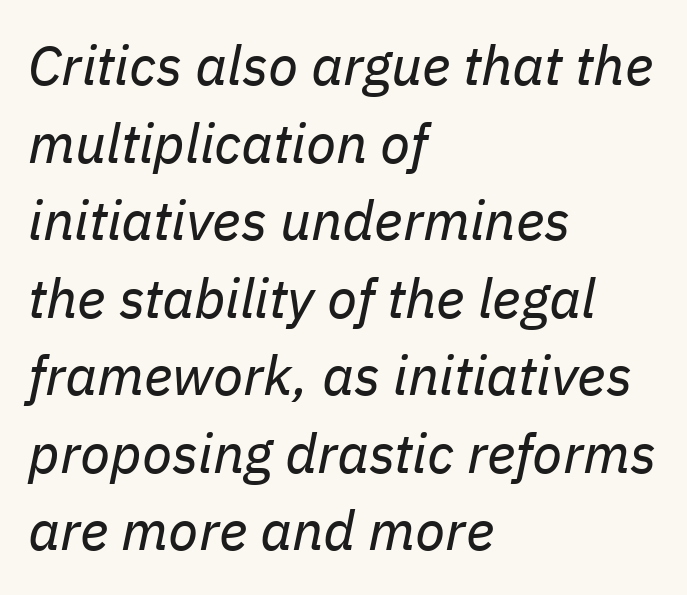
The image shows 55 px regular-weight type, italic (leaning right); set left-aligned, normal line spacing (1.41x), normal letter spacing, not underlined; low stroke contrast and a medium x-height.
